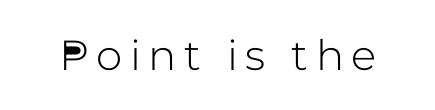
Nope, no serifs anywhere on these letters. The letters advance in unequal steps, a hallmark of proportional type. Notice how the stems are strictly vertical — no italics here. The area under the type is left untouched.
